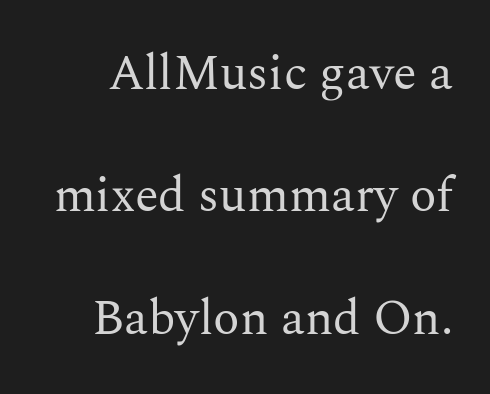
The image shows 49 px regular-weight serif type, upright; set loose line spacing (2.5x), normal letter spacing, not underlined; medium stroke contrast and a medium x-height.
